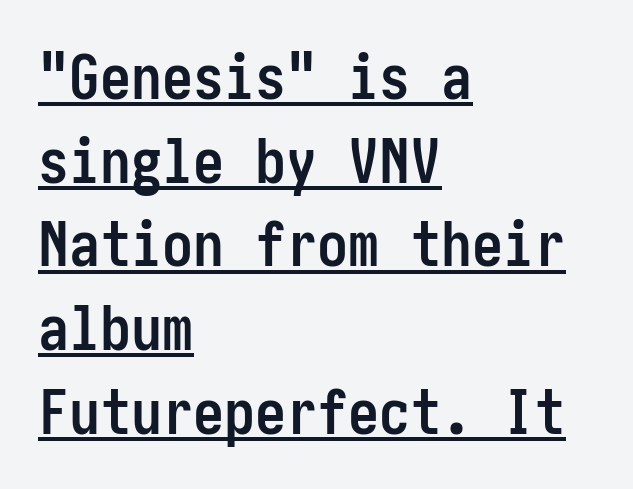
The image shows 62 px semibold, condensed sans-serif type, upright; set left-aligned, normal line spacing (1.35x), normal letter spacing, underlined; low stroke contrast and a medium x-height.
